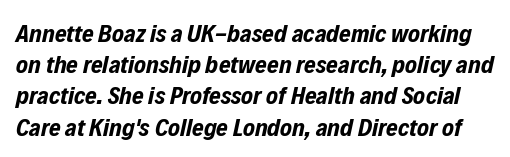
Q: Is the text bold? A: Yes.
Q: Is the text italic (slanted)? A: Yes, it leans right by about 12 degrees.
Q: Is the text underlined? A: No.
Q: Is the spacing between letters normal or unusually wide? A: Normal.
Q: Is the spacing between lines tight, normal or loose? A: Normal.
